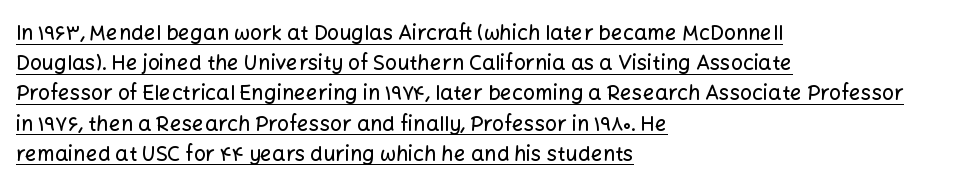
Q: Is the text italic (slanted)? A: No, it is upright.
Q: Is the text underlined? A: Yes.
Q: How is the paragraph aligned? A: Left-aligned.
Q: Is the spacing between letters normal or unusually wide? A: Normal.
Q: Is the spacing between lines tight, normal or loose? A: Normal.
